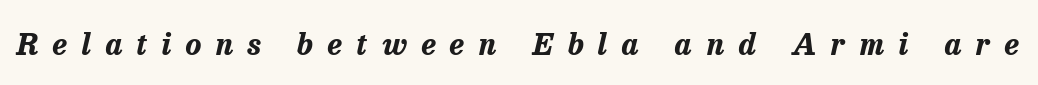
Q: Is the text bold? A: Yes.
Q: Is the text italic (slanted)? A: Yes, it leans right by about 13 degrees.
Q: Is the text underlined? A: No.
Q: Is the spacing between letters normal or unusually wide? A: Unusually wide.
Q: Width (condensed, normal, or wide)? A: Normal.
Q: Stroke contrast? A: Low.
Q: x-height? A: Medium.
Q: Monospaced? A: No.
